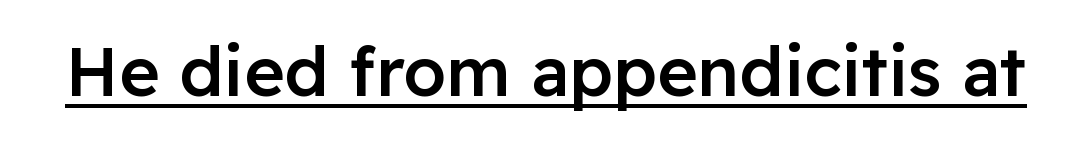
The image shows 69 px semibold sans-serif type, upright; set normal letter spacing, underlined; low stroke contrast and a medium x-height.
